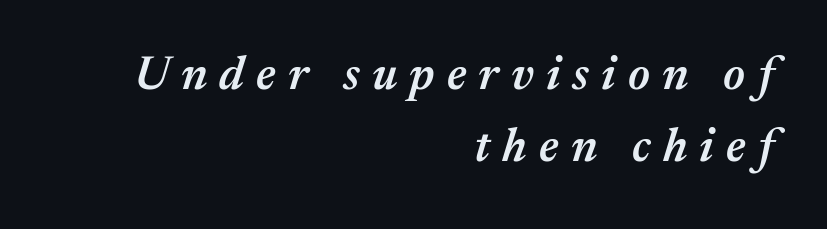
The image shows 47 px semibold type, italic (leaning right); set right-aligned, normal line spacing (1.54x), unusually wide letter spacing (+0.26 em), not underlined; medium stroke contrast and a medium x-height.
